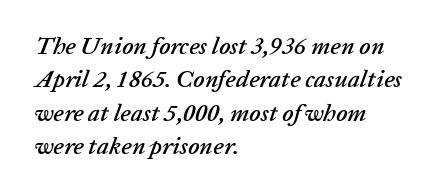
Does the copy run flush right? No — it runs flush left. Vertical spacing — default. You could call the tracking neutral — neither tight nor loose. Underlining? Definitely not there.
